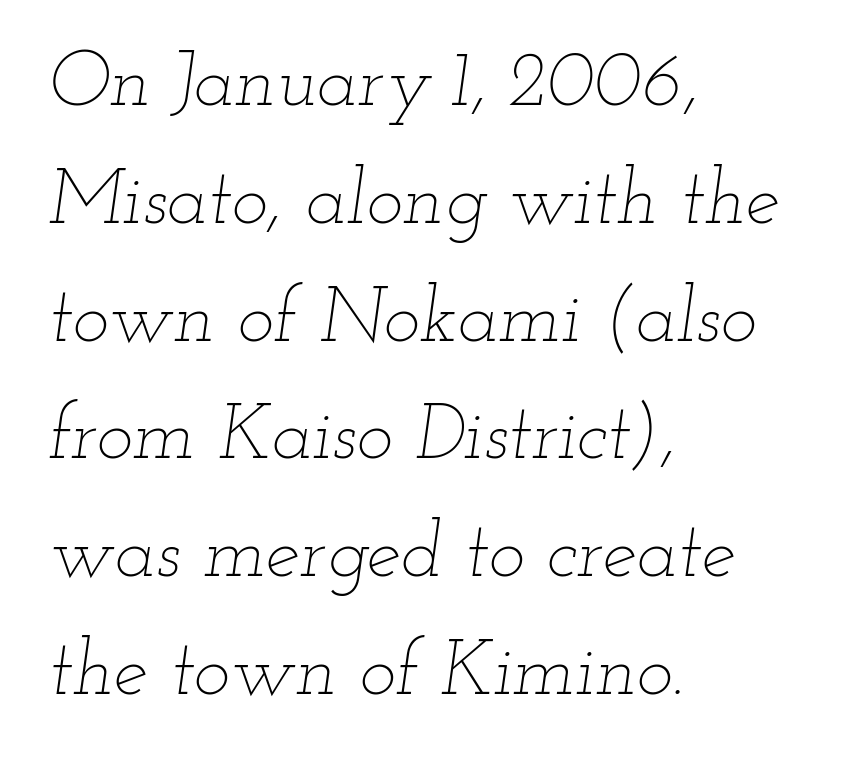
Weight: in the light-to-regular range. This sample keeps an unexceptional amount of space between lines. The axis of the letterforms is tilted away from vertical. The area under the type is left untouched. Caption: standard tracking, unaltered. Each letter keeps its own natural width here, so spacing adapts to shape.
